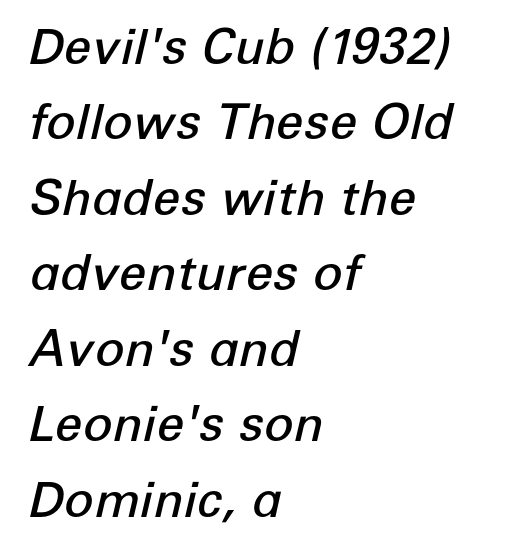
Q: Is the text bold? A: Semi-bold.
Q: Is the text italic (slanted)? A: Yes, it leans right by about 12 degrees.
Q: Is the text underlined? A: No.
Q: How is the paragraph aligned? A: Left-aligned.
Q: Is the spacing between letters normal or unusually wide? A: Normal.
Q: Is the spacing between lines tight, normal or loose? A: Normal.
Q: Width (condensed, normal, or wide)? A: Normal.
Q: Stroke contrast? A: Low.
Q: x-height? A: Medium.
Q: Monospaced? A: No.
